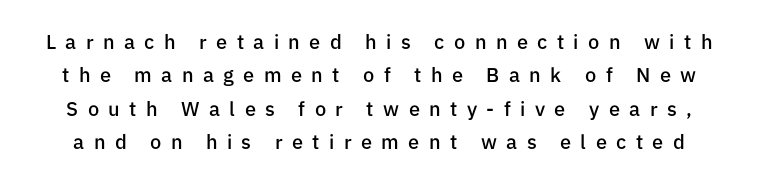
Q: Is the text bold? A: Semi-bold.
Q: Is the text italic (slanted)? A: No, it is upright.
Q: Is the text underlined? A: No.
Q: Is the spacing between letters normal or unusually wide? A: Unusually wide.
Q: Is the spacing between lines tight, normal or loose? A: Normal.
